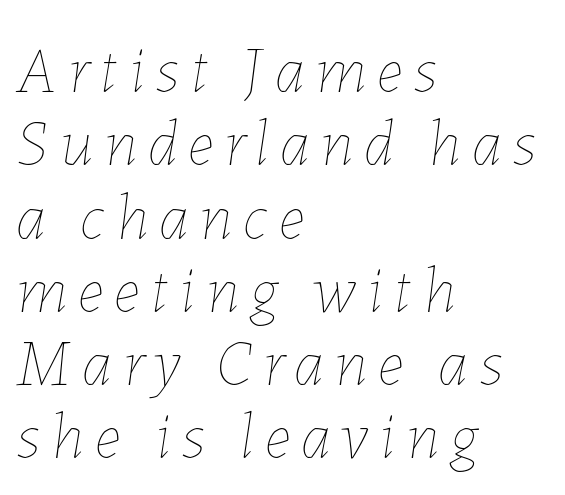
The image shows 66 px thin type, italic (leaning right); set left-aligned, tight line spacing (1.11x), not underlined; low stroke contrast and a medium x-height.
